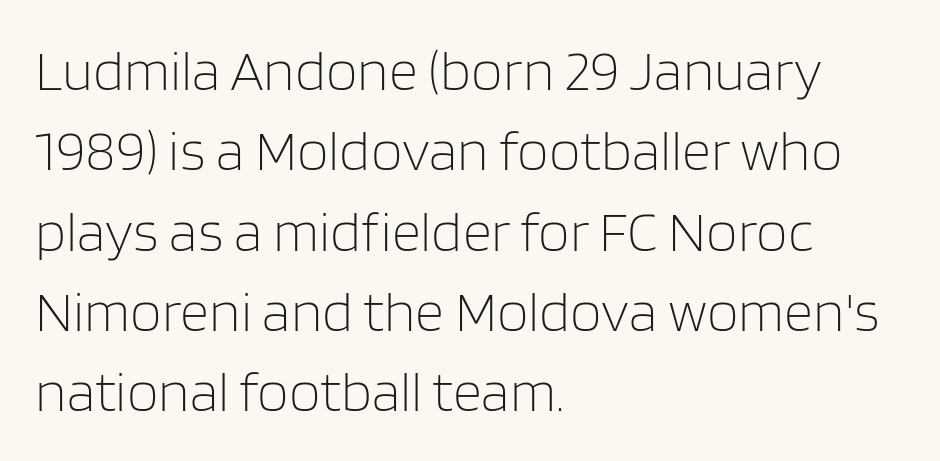
The compositor pushed each line to the left boundary. Compared with typical body copy, the letter spacing here is the same. These lines sit exactly where default settings would place them. Nobody drew a line under any word here. Typographically, this falls in the sans-serif category. Rendered with straight, roman letterforms.
